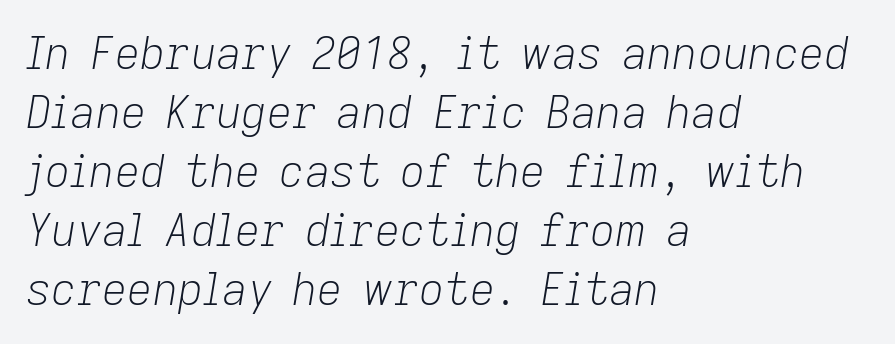
The image shows 44 px light type, italic (leaning right); set left-aligned, normal line spacing (1.34x), normal letter spacing, not underlined; low stroke contrast and a medium x-height.
